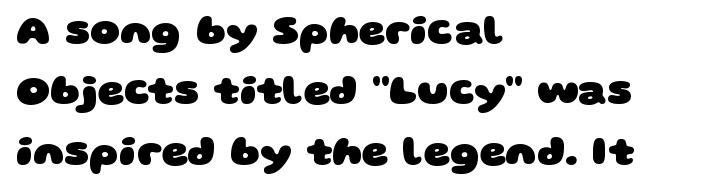
{"serif": "no", "bold": "yes", "weight": "heavy", "width": "wide", "stroke_contrast": "low", "x_height": "large", "monospaced": "no", "underline": "no", "align": "left", "line_spacing": "normal", "line_spacing_ratio": 1.47, "letter_spacing": "normal", "letter_spacing_em": 0.0, "glyph_px": 41}
